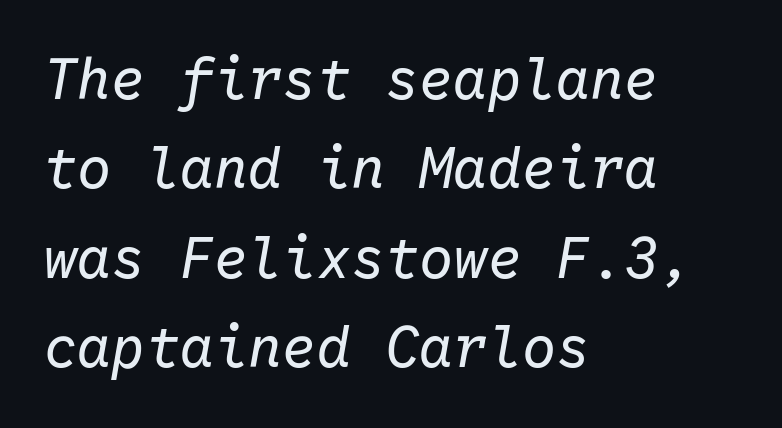
Glyph-to-glyph distance matches everyday printed text. The space beneath each line is pristine and unruled. Weight: not bold — regular or lighter. How would I describe the line gaps? Plain and ordinary. The text carries the slant typical of an italic or oblique font. Each letter, wide or thin by design, is forced into the same width here.
